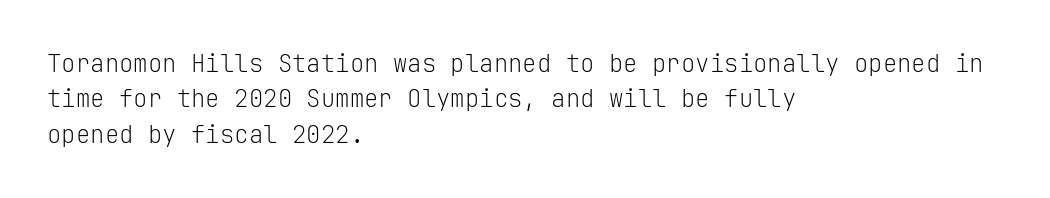
The image shows 24 px text type, upright; set left-aligned, normal line spacing (1.47x), normal letter spacing, not underlined.
